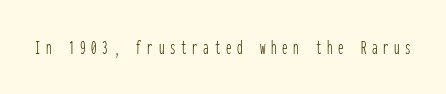
Q: Is the text bold? A: No.
Q: Is the text italic (slanted)? A: No, it is upright.
Q: Is the text underlined? A: No.
Q: Is the spacing between letters normal or unusually wide? A: Unusually wide.
